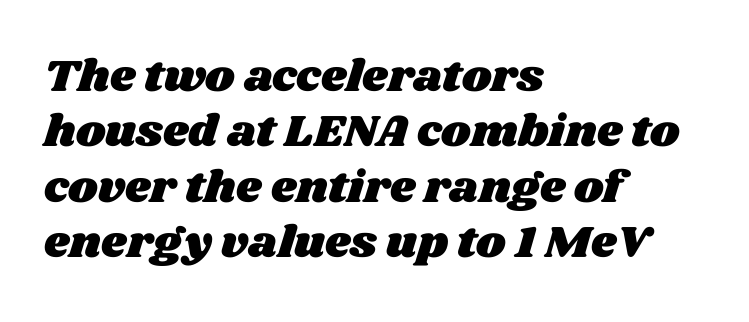
The image shows 45 px wide type; set left-aligned, line spacing 1.23x, normal letter spacing, not underlined; medium stroke contrast and a large x-height.
